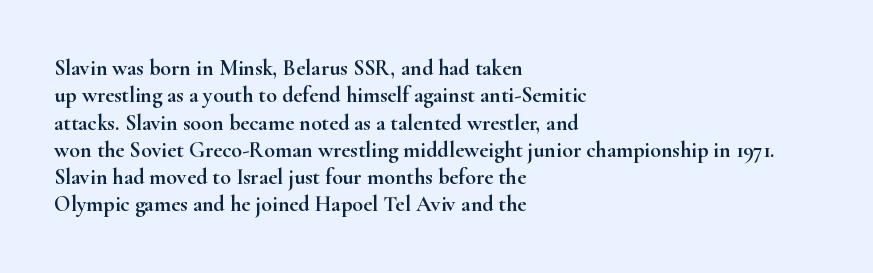
The lines are quadded left. Bare-footed words on every line. Notice how the stems are strictly vertical — no italics here. The gaps between neighbouring characters are ordinary and unremarkable.
